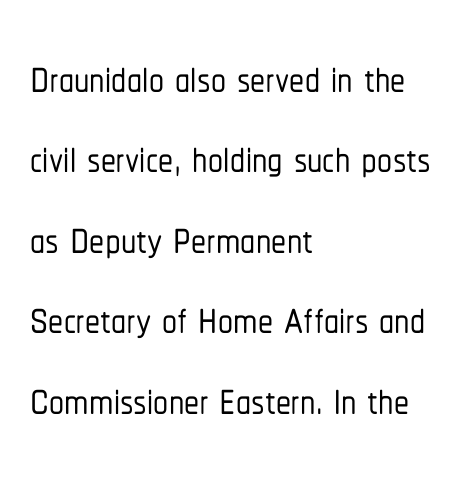
The image shows 60 px condensed sans-serif type, upright; set left-aligned, normal line spacing (1.34x), normal letter spacing, not underlined; low stroke contrast and a medium x-height.
